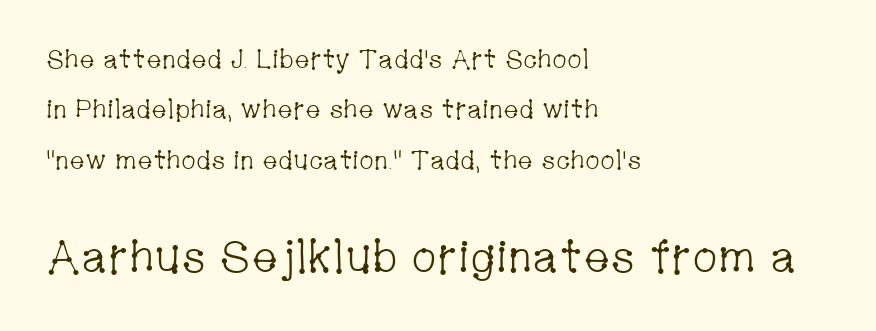
The image shows 45 px light, condensed serif type, upright; set left-aligned, loose line spacing (1.94x), normal letter spacing, not underlined; the second (bottom) block is 1.73x larger; low stroke contrast and a medium x-height.
